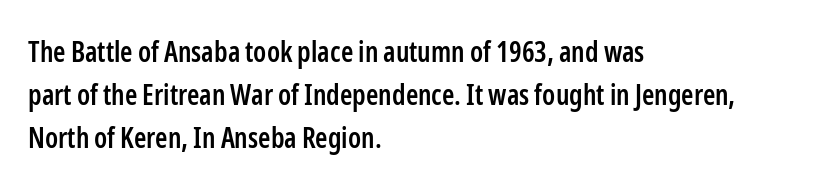
A typesetter would call this proportional, since set widths differ per character. Check the space under the baseline: it is left empty. These lines are set flush left with a ragged right edge. Leading matches the norm, producing a regular column. Does the type have serifs? No, each stem ends abruptly.
